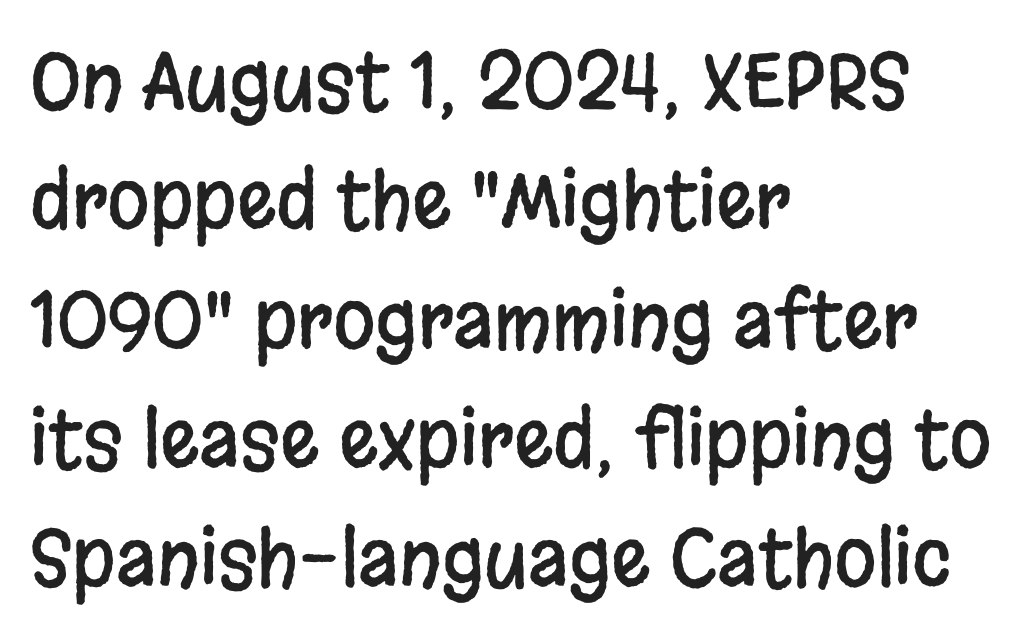
The image shows 77 px condensed sans-serif type, upright; set left-aligned, normal line spacing (1.55x), normal letter spacing, not underlined; low stroke contrast and a large x-height.
